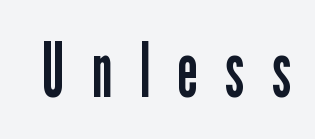
The face used here is rendered with a markedly widened letterfit. No heavy texture on the line: the type isn't bold. Vertical strokes here are truly vertical. Font category for this specimen: sans-serif. A typesetter would call this proportional, since set widths differ per character.
